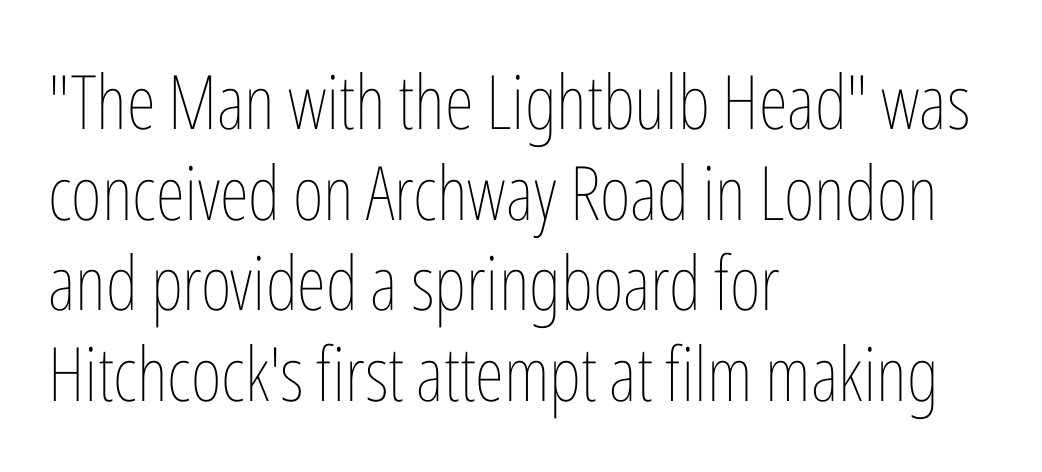
Q: Is the text bold? A: No.
Q: Is the text italic (slanted)? A: No, it is upright.
Q: Is the text underlined? A: No.
Q: How is the paragraph aligned? A: Left-aligned.
Q: Is the spacing between letters normal or unusually wide? A: Normal.
Q: Width (condensed, normal, or wide)? A: Condensed.
Q: Stroke contrast? A: Low.
Q: x-height? A: Medium.
Q: Monospaced? A: No.
